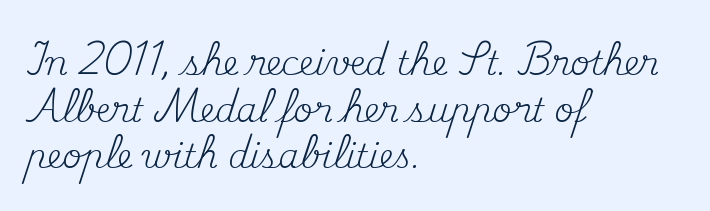
The image shows 33 px regular-weight serif type; set left-aligned, normal line spacing (1.41x), normal letter spacing, not underlined; medium stroke contrast and a small x-height.
